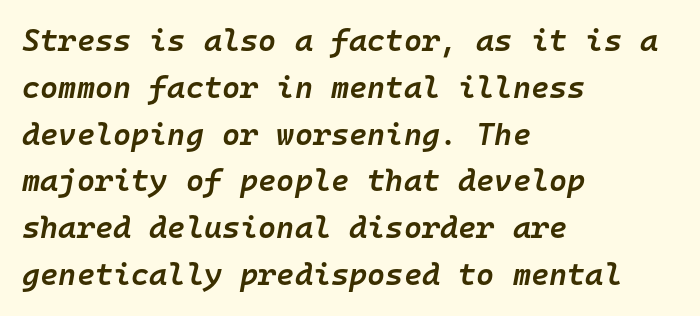
A typesetter would call this monospace, since all characters share one set width. Vertically, the passage feels balanced, rows spaced as you'd expect. Emphasis-style slanted type is in use. The space directly below the letters is spotless. This is the in-between weight designers call semibold or demi. Here the glyphs are tracked normally, forming tight word shapes.
